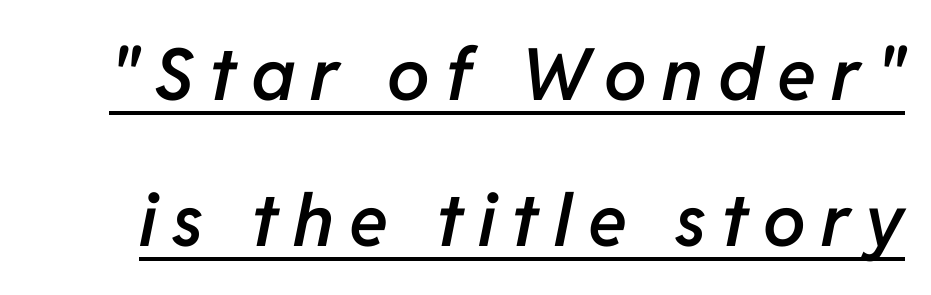
This rendering features underlined lettering. Do the characters align in a grid? No, the font is proportional. This block would shrink considerably if given ordinary leading; it's expanded now. The letters are slanted; this is an italic face.
